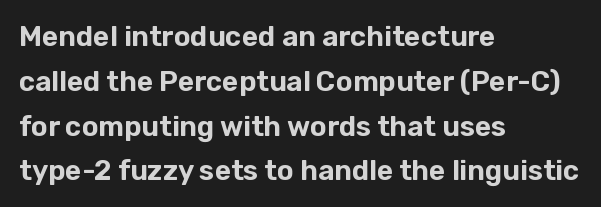
{"serif": "no", "italic": "no", "width": "normal", "stroke_contrast": "low", "x_height": "medium", "monospaced": "no", "underline": "no", "align": "left", "line_spacing": "normal", "line_spacing_ratio": 1.6, "letter_spacing": "normal", "letter_spacing_em": 0.0, "glyph_px": 28}
